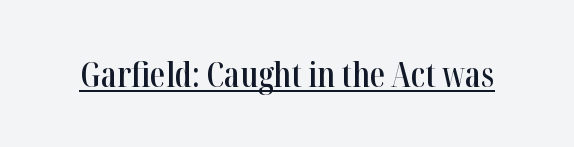
The specimen includes a rule beneath the text block's lines. Type style note: has serifs. Honestly, the letter spacing is just normal — you wouldn't notice it. This sample has the flowing, uneven cadence of proportional lettering. Every character sits straight up, as roman type does.
